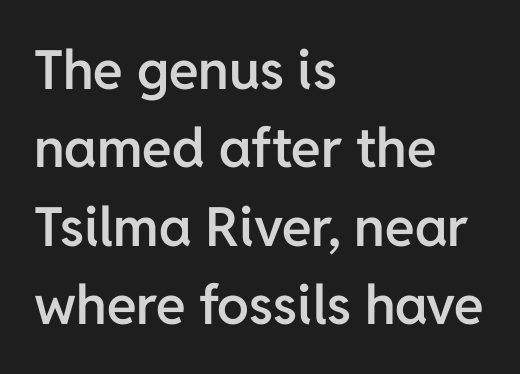
Does the copy run flush right? No — it runs flush left. Glance below the letters and you will spot only blank space. The face used here is proportionally spaced, like ordinary book or web type. This is sans-serif lettering, the kind often seen on screens and signage. Ordinary non-slanted type is in use.
